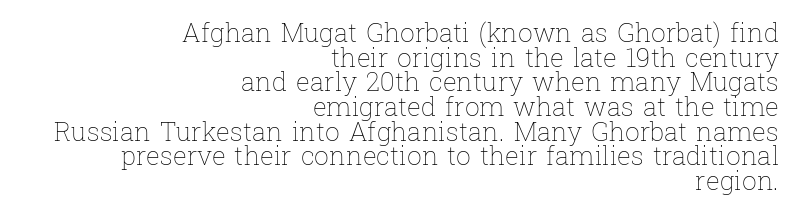
{"italic": "no", "bold": "no", "underline": "no", "align": "right", "line_spacing": "tight", "line_spacing_ratio": 0.95, "letter_spacing": "normal", "letter_spacing_em": 0.0, "glyph_px": 26}
